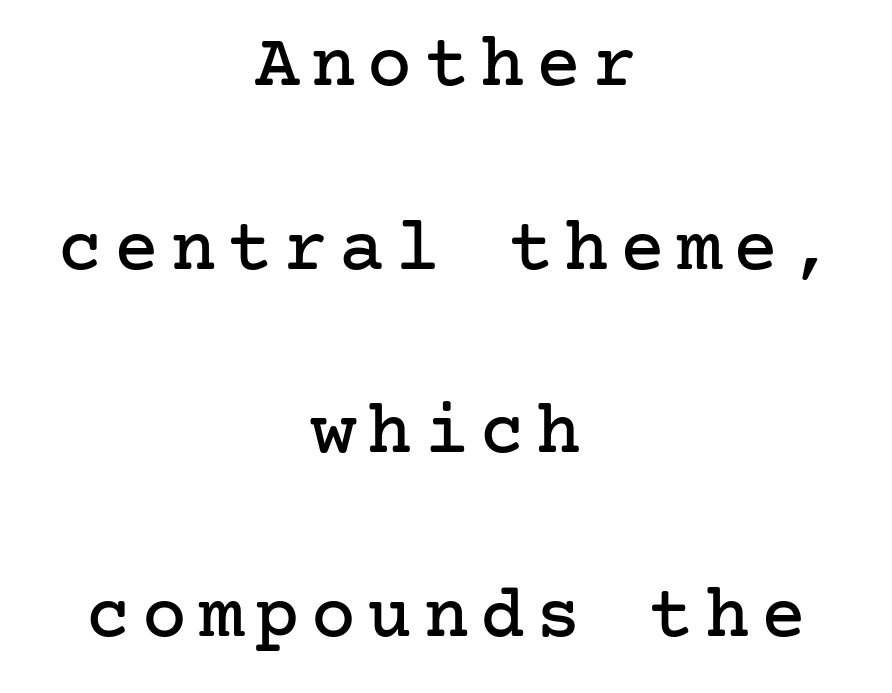
{"serif": "yes", "italic": "no", "width": "normal", "stroke_contrast": "low", "x_height": "medium", "underline": "no", "align": "center", "line_spacing": "loose", "line_spacing_ratio": 2.45, "glyph_px": 75}
